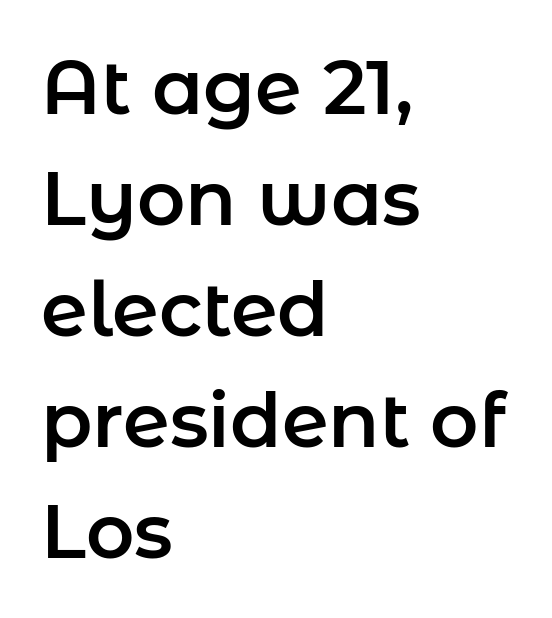
The image shows 75 px sans-serif type, upright; set left-aligned, normal line spacing (1.48x), normal letter spacing, not underlined; low stroke contrast and a medium x-height.
